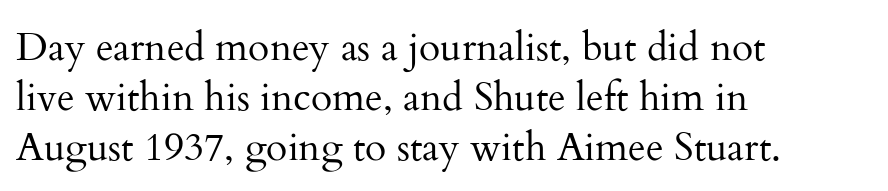
Q: Is the text bold? A: No.
Q: Is the text italic (slanted)? A: No, it is upright.
Q: Is the typeface a serif or a sans-serif typeface? A: Serif.
Q: Is the text underlined? A: No.
Q: How is the paragraph aligned? A: Left-aligned.
Q: Is the spacing between letters normal or unusually wide? A: Normal.
Q: Is the spacing between lines tight, normal or loose? A: Normal.
Q: Width (condensed, normal, or wide)? A: Normal.
Q: Stroke contrast? A: Medium.
Q: x-height? A: Small.
Q: Monospaced? A: No.
